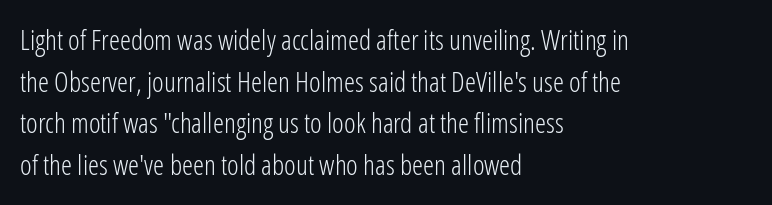
The image shows 28 px light, condensed sans-serif type, upright; set left-aligned, normal line spacing (1.49x), normal letter spacing, not underlined; low stroke contrast and a medium x-height.
